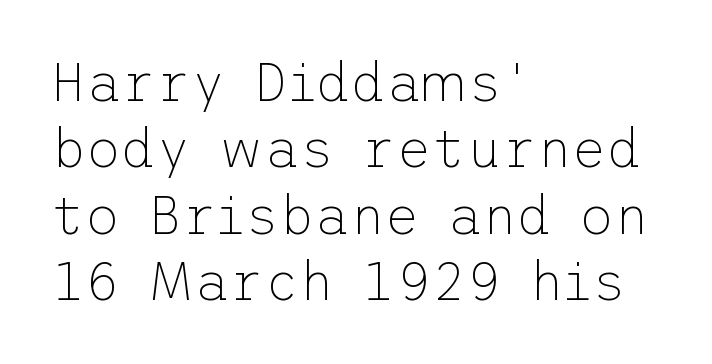
Any mark beneath the type? The region is blank. Weight: in the light-to-regular range. The font family rendered here belongs to the sans-serif group. The typography opts for an upright posture over an oblique one.
